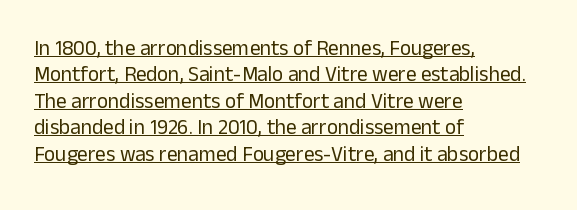
{"italic": "no", "bold": "no", "underline": "yes", "align": "left", "line_spacing": "normal", "line_spacing_ratio": 1.26, "letter_spacing": "normal", "letter_spacing_em": 0.0, "glyph_px": 21}
